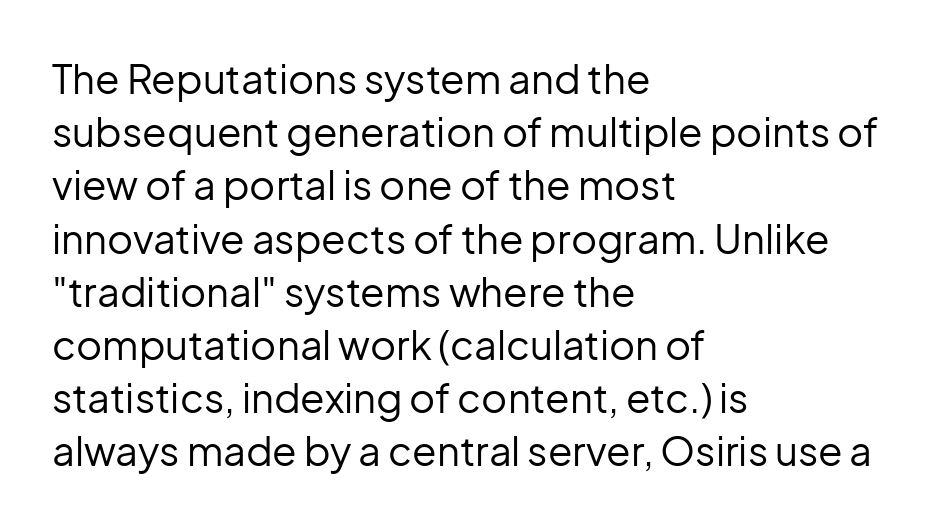
{"serif": "no", "italic": "no", "bold": "no", "weight": "regular", "width": "normal", "stroke_contrast": "low", "x_height": "medium", "monospaced": "no", "underline": "no", "align": "left", "line_spacing": "normal", "line_spacing_ratio": 1.33, "letter_spacing": "normal", "letter_spacing_em": 0.0, "glyph_px": 40}
